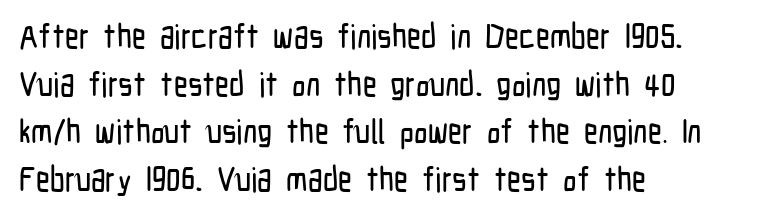
The typeface chosen for these lines omits serifs. This sample keeps an unexceptional amount of space between lines. Letter spacing: default. Teacher's note: observe the even left margin — that is flush-left alignment. The rendering uses natural spacing where letterforms have individual widths.
